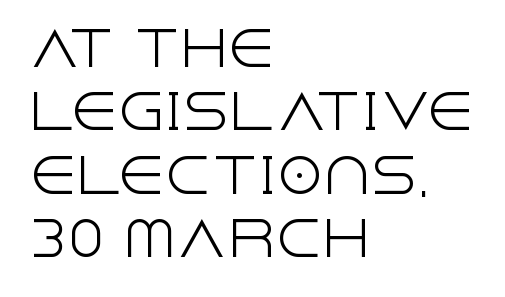
{"serif": "no", "italic": "no", "bold": "no", "weight": "light", "width": "normal", "x_height": "large", "monospaced": "no", "underline": "no", "align": "left", "line_spacing": "normal", "line_spacing_ratio": 1.35, "letter_spacing": "normal", "letter_spacing_em": 0.0, "glyph_px": 47}
